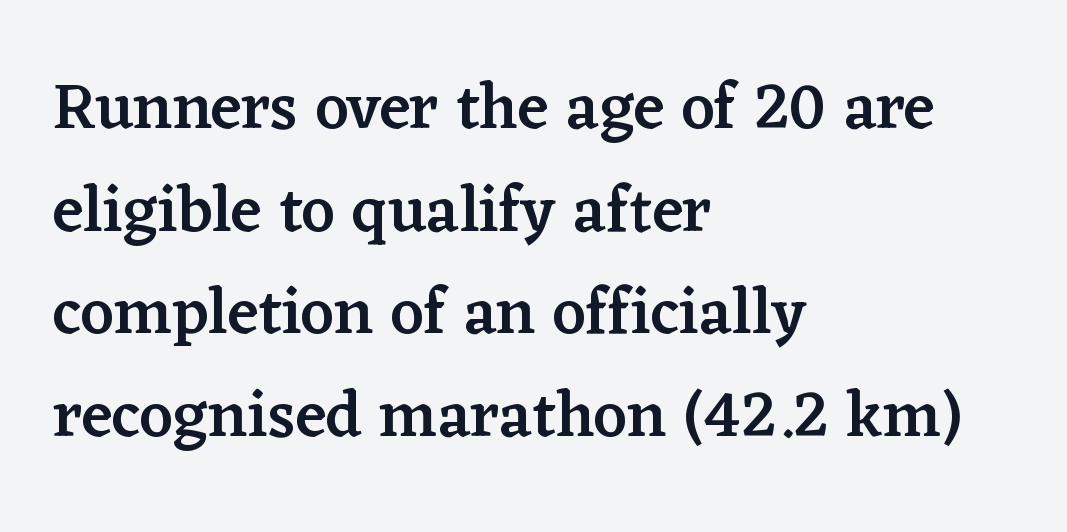
{"serif": "yes", "italic": "no", "bold": "semi", "weight": "semibold", "width": "normal", "stroke_contrast": "low", "x_height": "medium", "monospaced": "no", "underline": "no", "align": "left", "line_spacing": "normal", "line_spacing_ratio": 1.58, "letter_spacing": "normal", "letter_spacing_em": 0.0, "glyph_px": 65}
